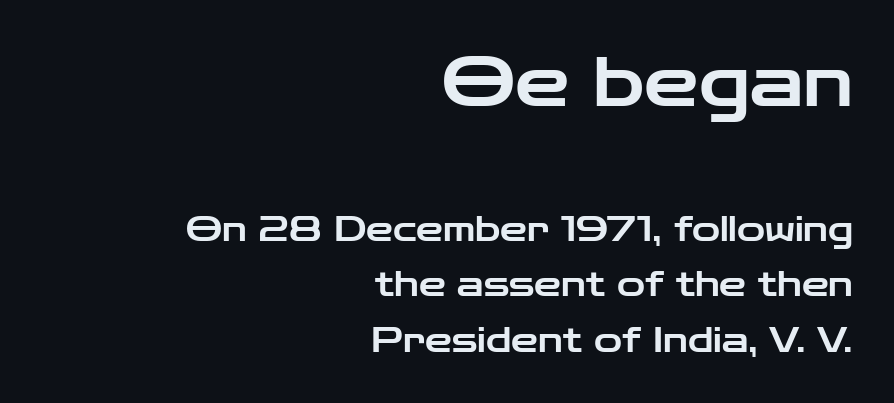
This rendering employs a face without finishing strokes, i.e., a sans-serif. Compared with typical body copy, the letter spacing here is the same. The more generous point size was reserved for the upper chunk. Nobody drew a line under any word here. Horizontally, the lines are justified to the trailing edge only.
